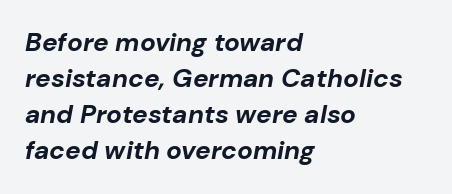
This rendering features lettering with no underline. Line spacing here is normal. Words appear dense and cohesive because spacing is normal. The sample has been set heavy, in full bold. The passage shown leans; its letterforms are oblique.
